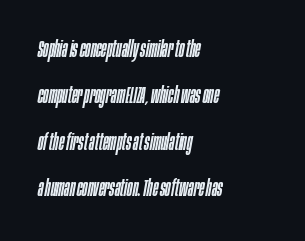
The image shows 23 px text type, italic (leaning right); set left-aligned, loose line spacing (2.02x), normal letter spacing, not underlined.
